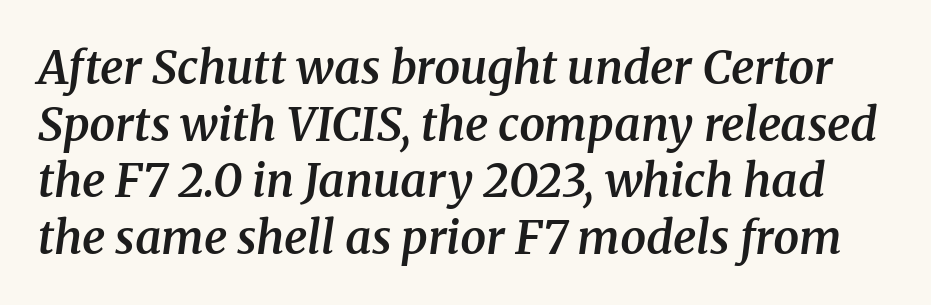
The image shows 46 px semibold serif type, italic (leaning right); set line spacing 1.23x, normal letter spacing, not underlined; medium stroke contrast and a medium x-height.
